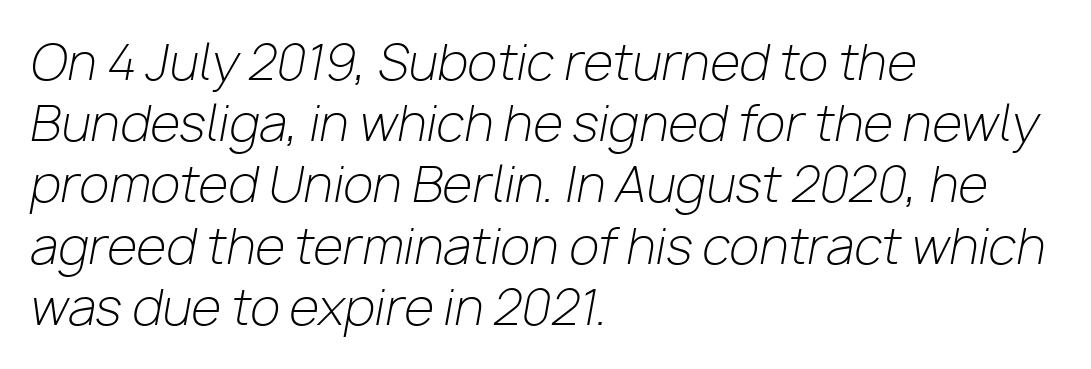
The image shows 49 px light type, italic (leaning right); set left-aligned, normal line spacing (1.25x), normal letter spacing, not underlined; low stroke contrast and a medium x-height.
